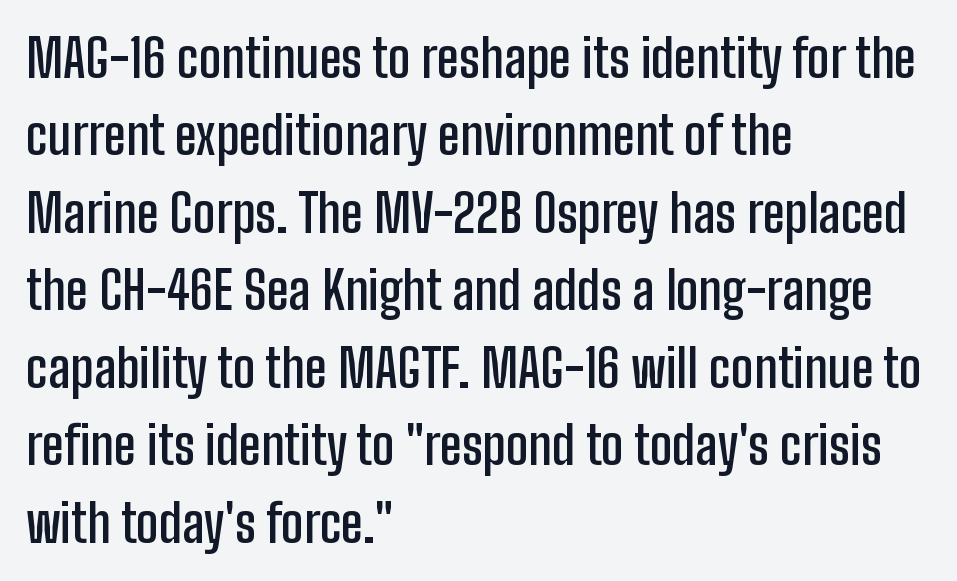
The image shows 52 px semibold, condensed sans-serif type, upright; set left-aligned, normal line spacing (1.49x), normal letter spacing, not underlined; low stroke contrast and a medium x-height.
